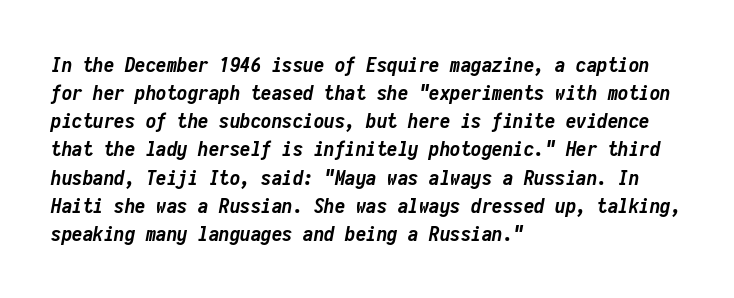
Q: Is the text bold? A: Yes.
Q: Is the text italic (slanted)? A: Yes, it leans right by about 10 degrees.
Q: Is the text underlined? A: No.
Q: How is the paragraph aligned? A: Left-aligned.
Q: Is the spacing between letters normal or unusually wide? A: Normal.
Q: Is the spacing between lines tight, normal or loose? A: Normal.
